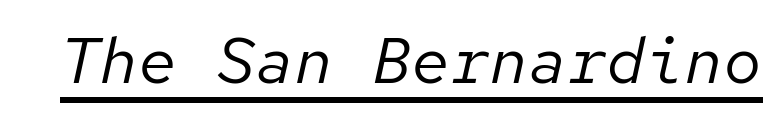
{"italic": "yes", "lean": "right", "slant_degrees": 12, "bold": "no", "weight": "regular", "width": "normal", "stroke_contrast": "low", "x_height": "medium", "monospaced": "yes", "underline": "yes", "letter_spacing": "normal", "letter_spacing_em": 0.0, "glyph_px": 65}
